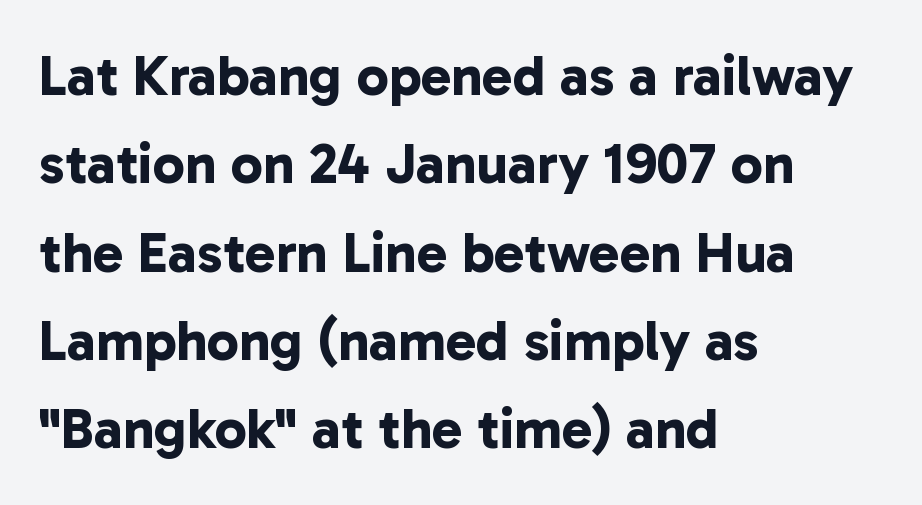
{"serif": "no", "bold": "yes", "weight": "bold", "width": "normal", "stroke_contrast": "low", "x_height": "medium", "monospaced": "no", "underline": "no", "align": "left", "line_spacing": "normal", "line_spacing_ratio": 1.55, "letter_spacing": "normal", "letter_spacing_em": 0.0, "glyph_px": 57}
